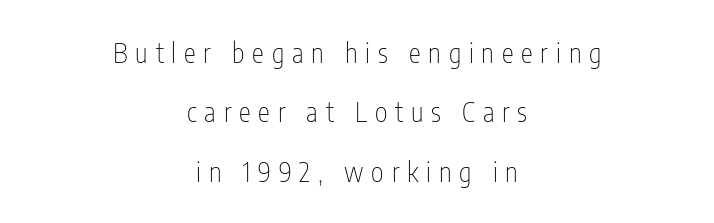
{"italic": "no", "bold": "no", "underline": "no", "align": "center", "line_spacing": "loose", "line_spacing_ratio": 2.2, "letter_spacing": "wide", "letter_spacing_em": 0.29, "glyph_px": 27}
